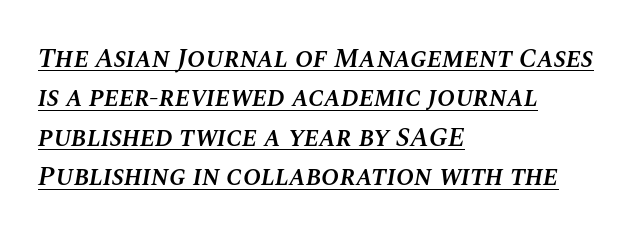
The image shows 27 px text type, italic (leaning right); set left-aligned, normal line spacing (1.46x), normal letter spacing, underlined.
